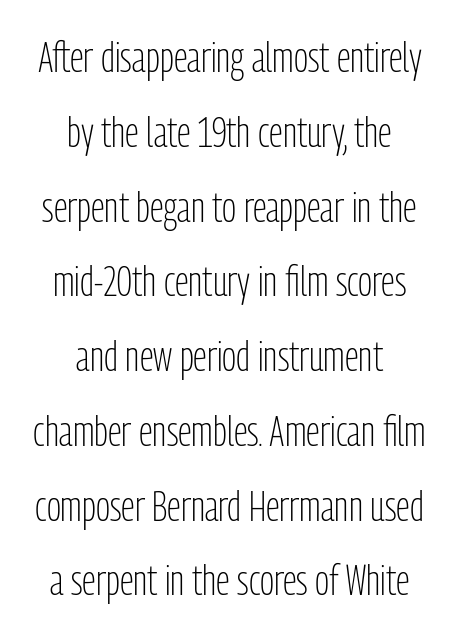
{"serif": "no", "italic": "no", "bold": "no", "weight": "light", "width": "condensed", "stroke_contrast": "low", "x_height": "medium", "monospaced": "no", "underline": "no", "align": "center", "line_spacing_ratio": 1.78, "letter_spacing": "normal", "letter_spacing_em": 0.0, "glyph_px": 42}
